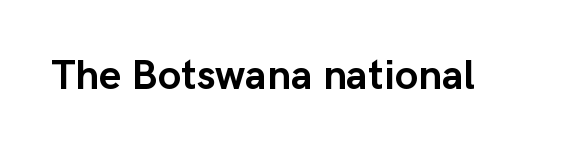
{"serif": "no", "italic": "no", "bold": "yes", "weight": "semibold", "width": "normal", "stroke_contrast": "low", "x_height": "medium", "monospaced": "no", "underline": "no", "letter_spacing": "normal", "letter_spacing_em": 0.0, "glyph_px": 42}
